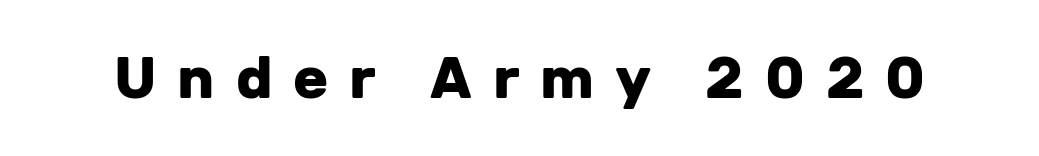
{"serif": "no", "italic": "no", "bold": "yes", "weight": "heavy", "width": "normal", "stroke_contrast": "low", "x_height": "medium", "monospaced": "no", "underline": "no", "letter_spacing": "wide", "letter_spacing_em": 0.36, "glyph_px": 58}
